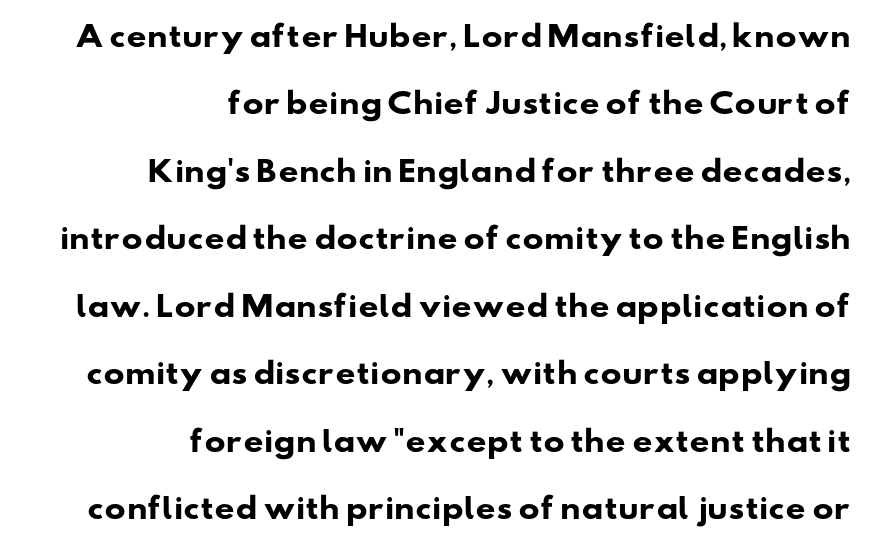
The image shows 28 px heavy, wide sans-serif type; set right-aligned, loose line spacing (2.41x), normal letter spacing, not underlined; low stroke contrast and a small x-height.
